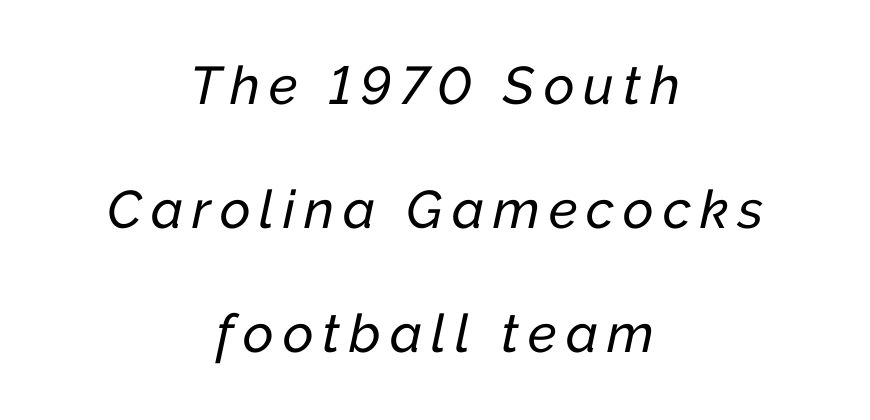
{"italic": "yes", "lean": "right", "slant_degrees": 12, "width": "normal", "stroke_contrast": "low", "x_height": "medium", "monospaced": "no", "underline": "no", "align": "center", "line_spacing": "loose", "line_spacing_ratio": 2.34, "glyph_px": 53}
